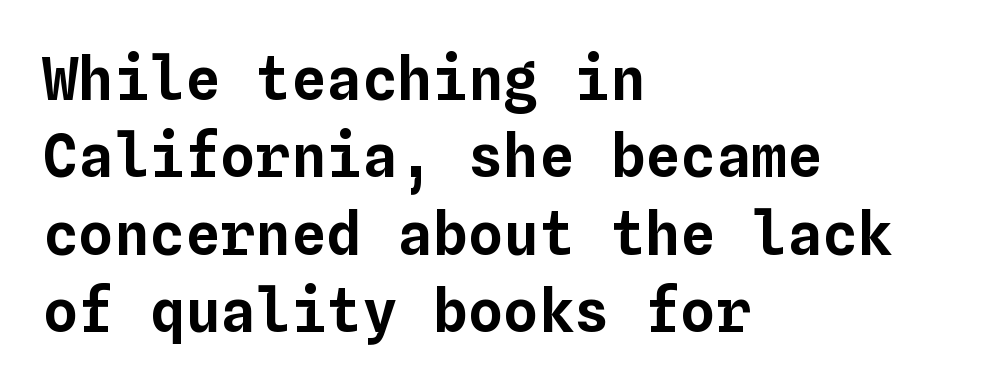
The image shows 59 px text type, upright, monospaced; set left-aligned, normal line spacing (1.31x), normal letter spacing, not underlined; low stroke contrast and a medium x-height.
